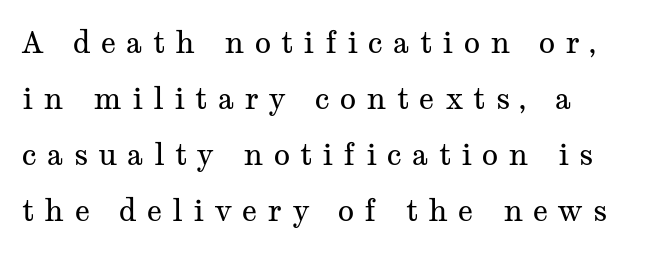
The image shows 30 px regular-weight, wide serif type, upright; set line spacing 1.87x, unusually wide letter spacing (+0.34 em), not underlined; medium stroke contrast and a medium x-height.
